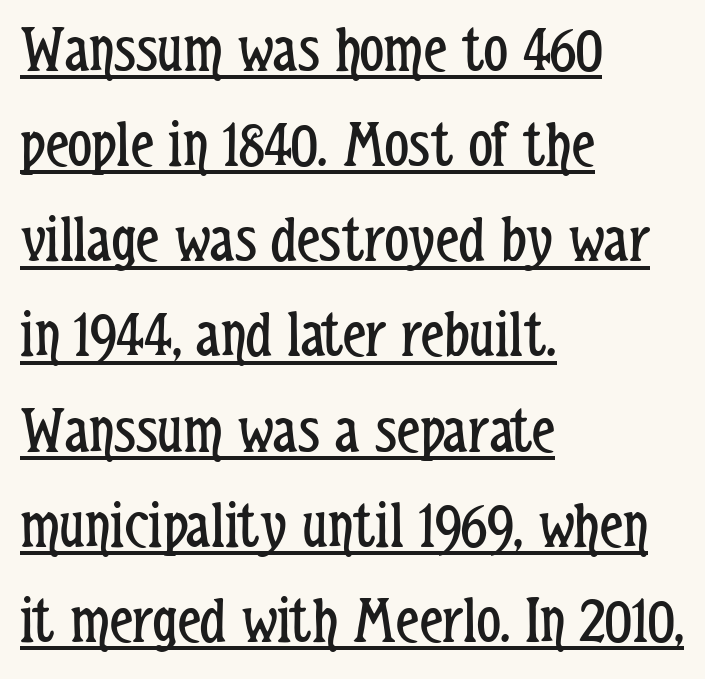
The image shows 67 px regular-weight, condensed sans-serif type, upright; set left-aligned, normal line spacing (1.42x), normal letter spacing, underlined; low stroke contrast and a medium x-height.
